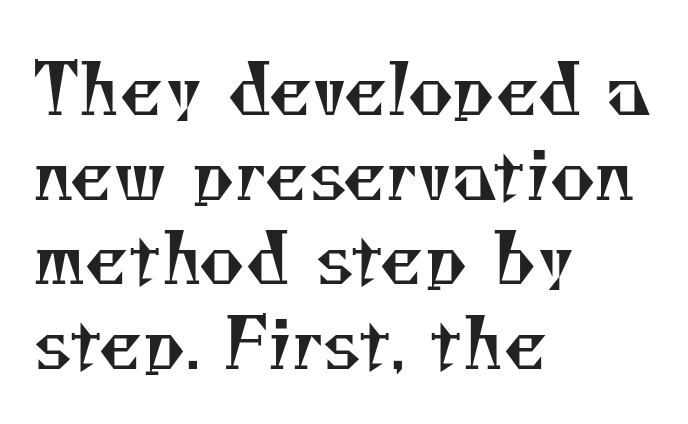
The letters advance in unequal steps, a hallmark of proportional type. The strip under each line holds only bare page. The passage shown is typeset with a serif family. The typeface has the unassuming heft of standard copy or less. The text block is weighted toward the left margin, trailing off unevenly rightward.
